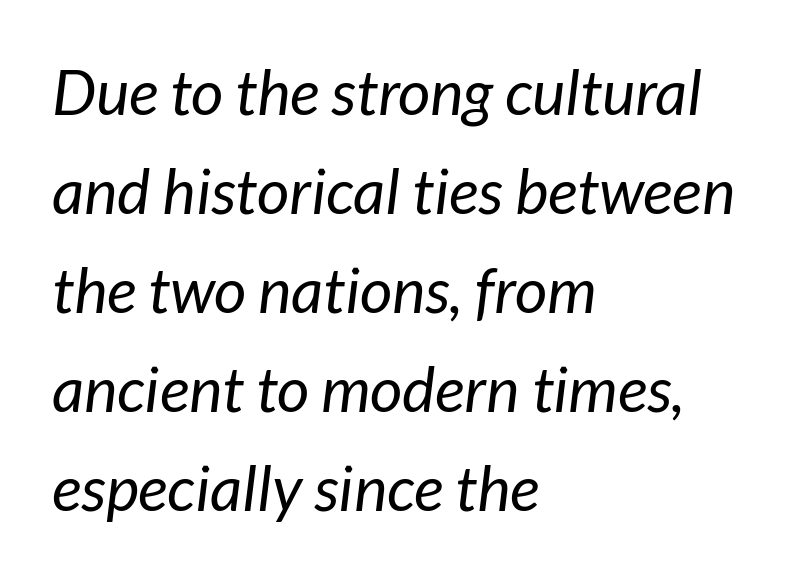
Stem width sits at or under what a default text font uses. This rendering leaves character spacing at its baseline value. If you measured baseline to baseline, you'd find a middling distance. A typesetter would call this proportional, since set widths differ per character.
